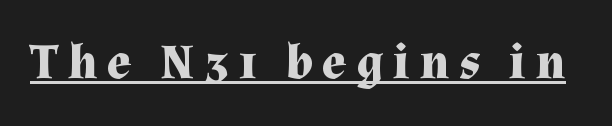
Does the lettering tilt? It doesn't — this is upright. The face used here appears with an underline applied. In terms of weight, the rendering is a true, heavy bold. Typographically, this falls in the serif category.
